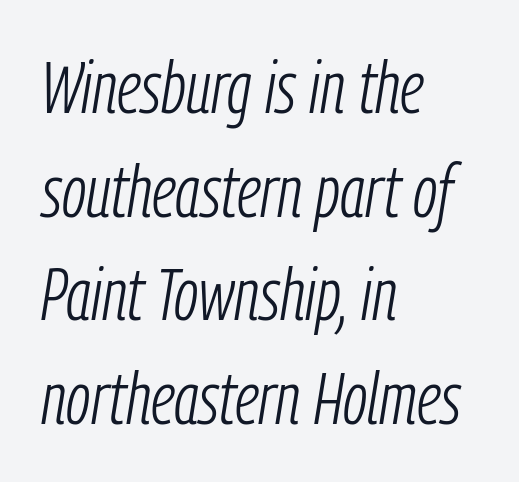
{"italic": "yes", "lean": "right", "slant_degrees": 9, "bold": "no", "weight": "light", "width": "condensed", "stroke_contrast": "low", "x_height": "medium", "monospaced": "no", "underline": "no", "align": "left", "line_spacing": "normal", "line_spacing_ratio": 1.4, "letter_spacing": "normal", "letter_spacing_em": 0.0, "glyph_px": 74}
